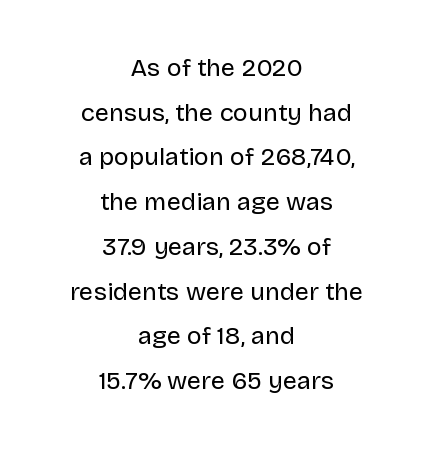
{"italic": "no", "bold": "no", "underline": "no", "align": "center", "line_spacing_ratio": 1.79, "letter_spacing": "normal", "letter_spacing_em": 0.0, "glyph_px": 25}
